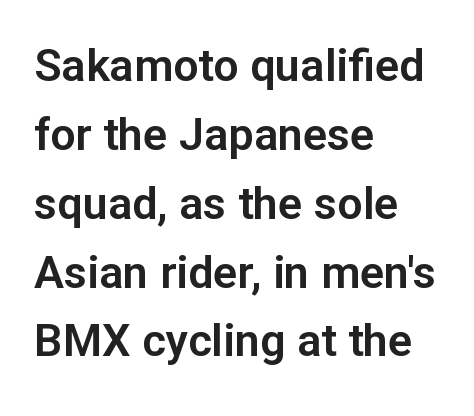
The image shows 45 px sans-serif type, upright; set left-aligned, normal line spacing (1.53x), normal letter spacing, not underlined; low stroke contrast and a medium x-height.
